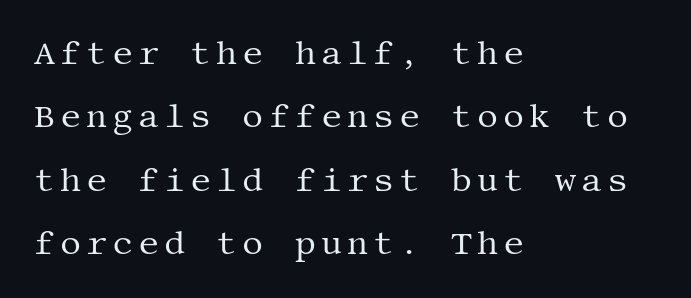
Interline gaps are noticeably wide in this sample. Caption: face not bold, strokes unweighted. This is roman type, the default non-slanted kind. Leftover space on each line is placed entirely after the last word. Font category for this specimen: serif.
